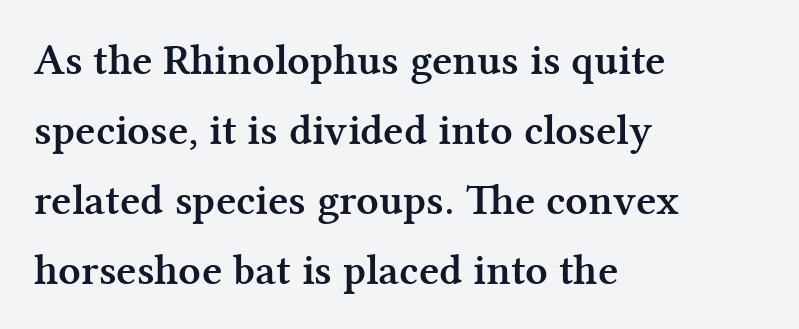
The image shows 44 px semibold serif type, upright; set left-aligned, normal line spacing (1.59x), normal letter spacing, not underlined; medium stroke contrast and a medium x-height.
